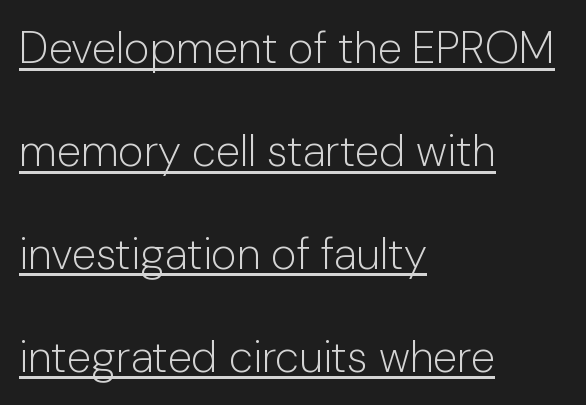
The image shows 44 px light sans-serif type, upright; set left-aligned, loose line spacing (2.34x), normal letter spacing, underlined; low stroke contrast and a medium x-height.
